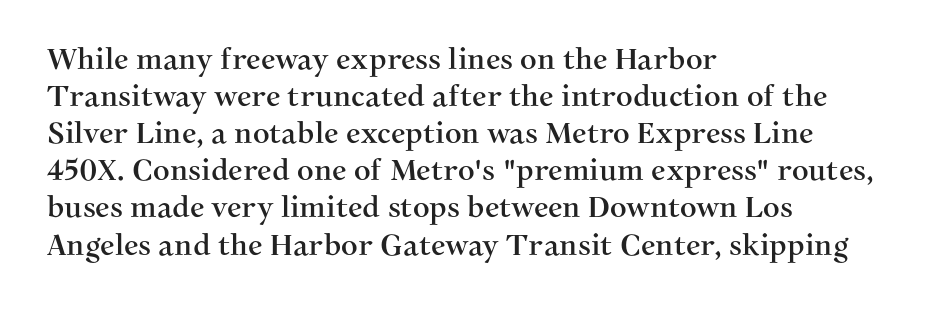
The image shows 29 px serif type, upright; set left-aligned, normal line spacing (1.28x), normal letter spacing, not underlined; medium stroke contrast and a medium x-height.
